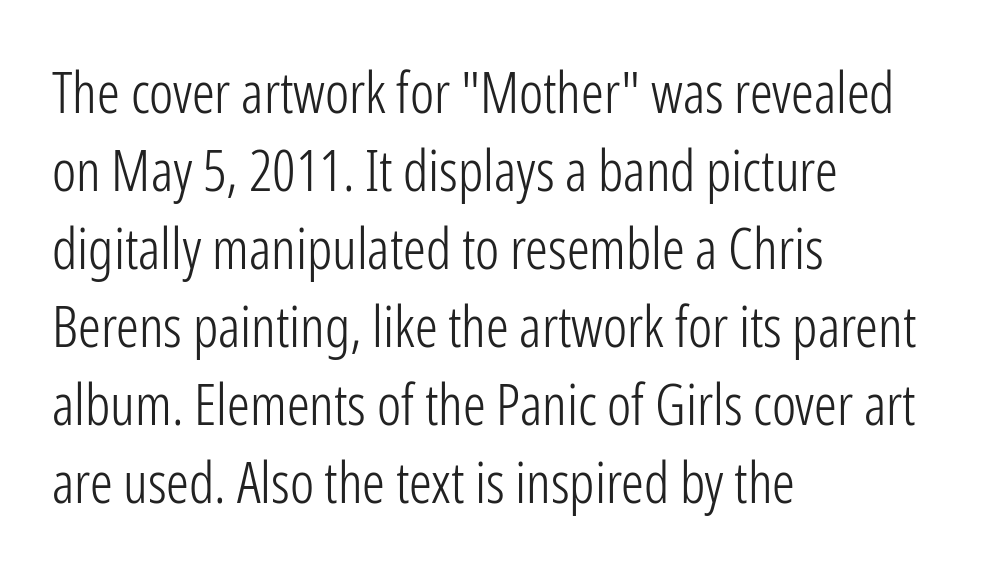
The image shows 57 px light, condensed sans-serif type, upright; set left-aligned, normal line spacing (1.37x), normal letter spacing, not underlined; low stroke contrast and a medium x-height.
